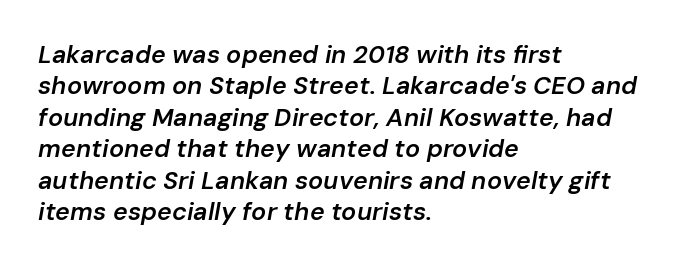
{"italic": "yes", "lean": "right", "slant_degrees": 10, "bold": "semi", "underline": "no", "align": "left", "line_spacing": "normal", "line_spacing_ratio": 1.26, "letter_spacing": "normal", "letter_spacing_em": 0.0, "glyph_px": 25}
